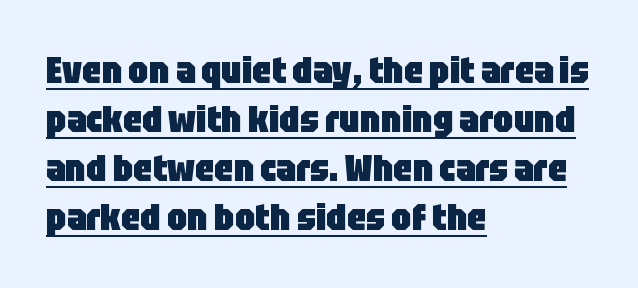
{"serif": "no", "italic": "no", "bold": "yes", "weight": "heavy", "width": "condensed", "stroke_contrast": "low", "x_height": "large", "monospaced": "no", "underline": "yes", "align": "left", "line_spacing": "normal", "line_spacing_ratio": 1.32, "letter_spacing": "normal", "letter_spacing_em": 0.0, "glyph_px": 37}
